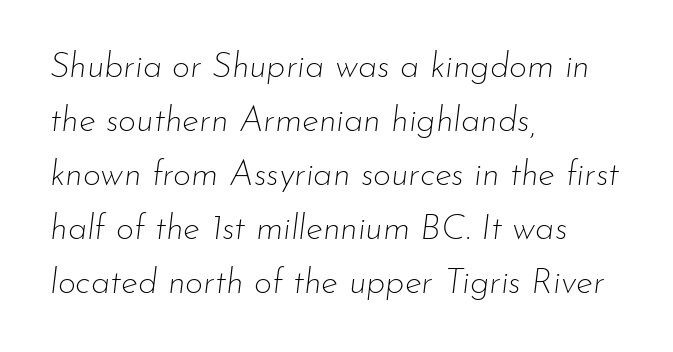
Q: Is the text bold? A: No.
Q: Is the text italic (slanted)? A: Yes, it leans right by about 7 degrees.
Q: Is the text underlined? A: No.
Q: How is the paragraph aligned? A: Left-aligned.
Q: Is the spacing between letters normal or unusually wide? A: Normal.
Q: Is the spacing between lines tight, normal or loose? A: Normal.
Q: Width (condensed, normal, or wide)? A: Normal.
Q: Stroke contrast? A: Low.
Q: x-height? A: Small.
Q: Monospaced? A: No.
